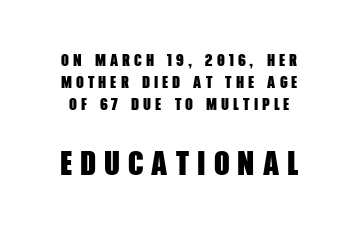
Words appear elongated and porous because spacing is wide. The glyphs are unaccompanied by any horizontal stroke below them. Normally led — the rows are evenly, conventionally spaced. A dark, heavy texture on the line: the type is bold. You could not count columns in this text — the font is proportionally spaced. Is the lower block the larger one? Yes — the lower block carries the bigger type.
